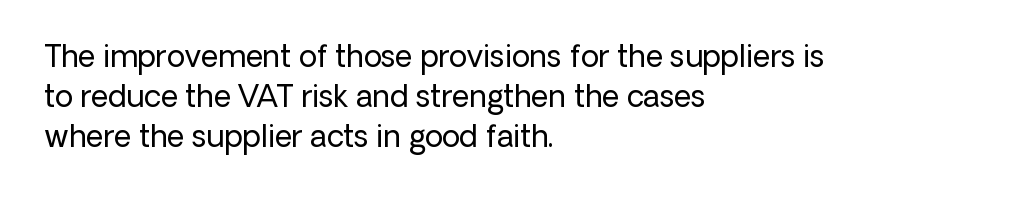
The image shows 30 px regular-weight sans-serif type, upright; set left-aligned, normal line spacing (1.33x), normal letter spacing, not underlined; low stroke contrast and a medium x-height.
